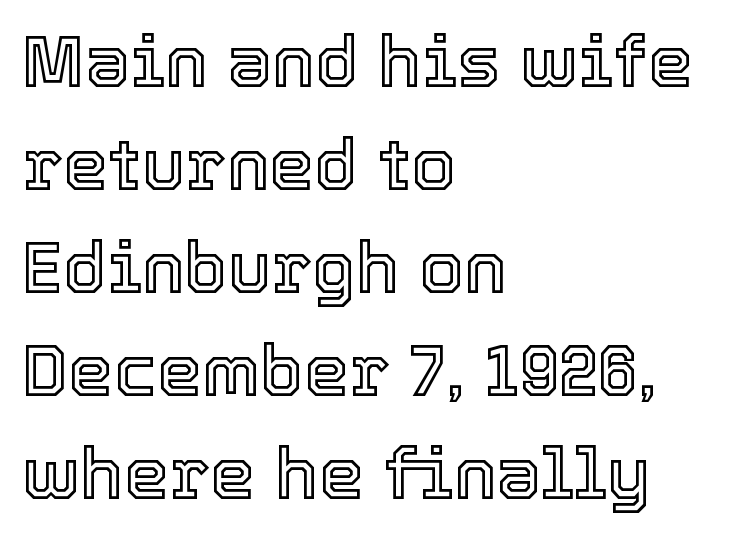
Q: Is the text italic (slanted)? A: No, it is upright.
Q: Is the text underlined? A: No.
Q: How is the paragraph aligned? A: Left-aligned.
Q: Is the spacing between letters normal or unusually wide? A: Normal.
Q: Is the spacing between lines tight, normal or loose? A: Normal.
Q: Width (condensed, normal, or wide)? A: Normal.
Q: x-height? A: Medium.
Q: Monospaced? A: No.
